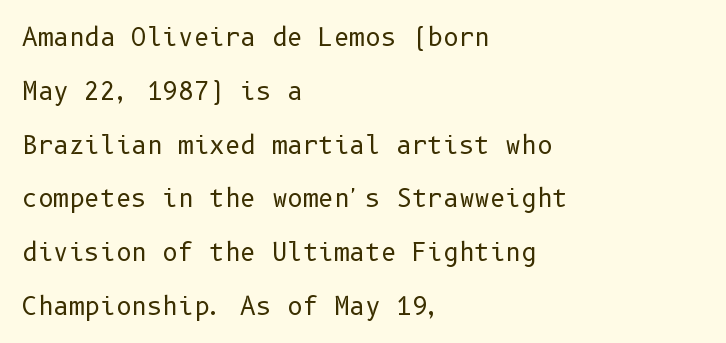
{"italic": "no", "bold": "no", "underline": "no", "align": "left", "line_spacing": "loose", "line_spacing_ratio": 2.24, "letter_spacing": "normal", "letter_spacing_em": 0.0, "glyph_px": 24}
